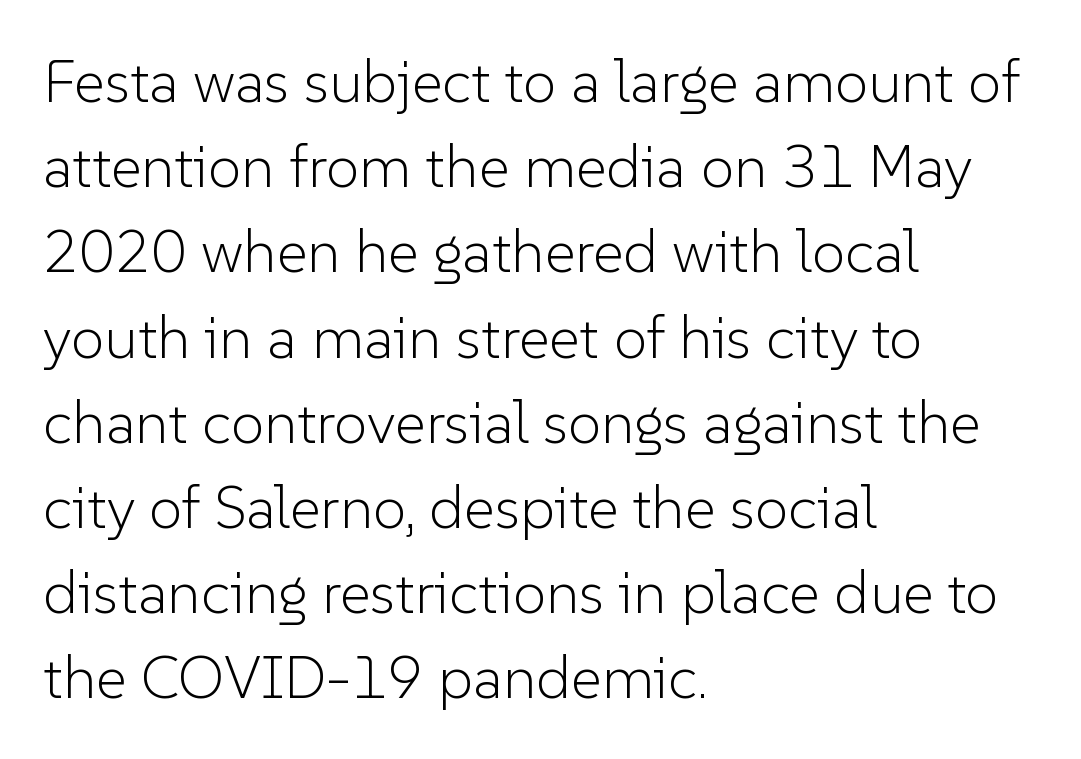
Q: Is the text bold? A: No.
Q: Is the text italic (slanted)? A: No, it is upright.
Q: Is the typeface a serif or a sans-serif typeface? A: Sans-serif.
Q: Is the text underlined? A: No.
Q: How is the paragraph aligned? A: Left-aligned.
Q: Is the spacing between letters normal or unusually wide? A: Normal.
Q: Is the spacing between lines tight, normal or loose? A: Normal.
Q: Width (condensed, normal, or wide)? A: Normal.
Q: Stroke contrast? A: Low.
Q: x-height? A: Medium.
Q: Monospaced? A: No.
